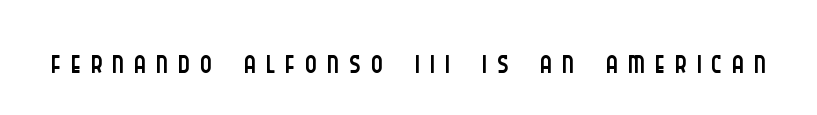
The image shows 45 px light, condensed sans-serif type, upright; set unusually wide letter spacing (+0.22 em), not underlined; low stroke contrast and a large x-height.
